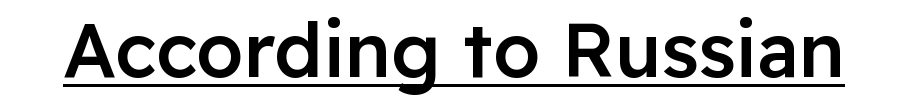
Q: Is the text bold? A: Semi-bold.
Q: Is the text italic (slanted)? A: No, it is upright.
Q: Is the typeface a serif or a sans-serif typeface? A: Sans-serif.
Q: Is the text underlined? A: Yes.
Q: Is the spacing between letters normal or unusually wide? A: Normal.
Q: Width (condensed, normal, or wide)? A: Normal.
Q: Stroke contrast? A: Low.
Q: x-height? A: Medium.
Q: Monospaced? A: No.
